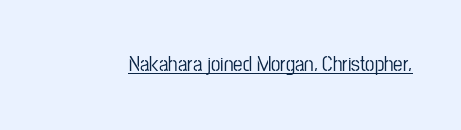
{"italic": "no", "underline": "yes", "letter_spacing": "normal", "letter_spacing_em": 0.0, "glyph_px": 21}
